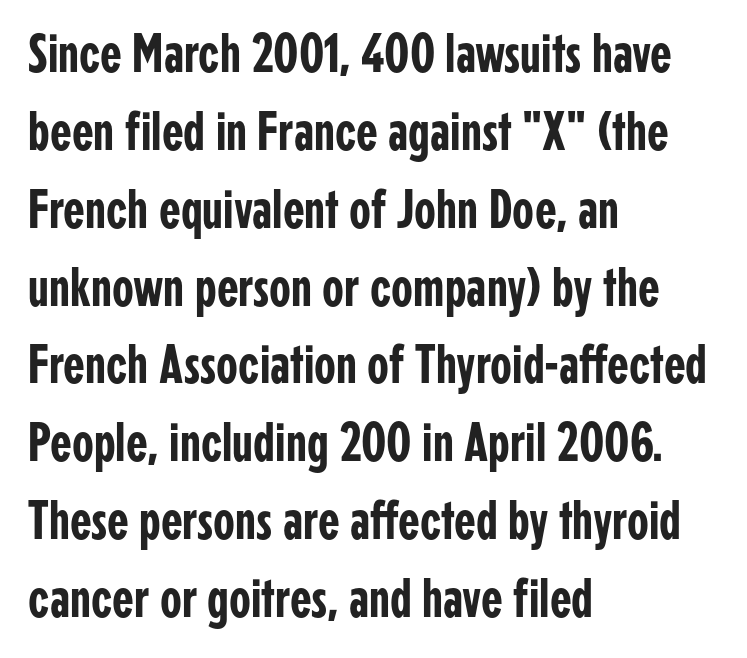
This rendering employs a face without finishing strokes, i.e., a sans-serif. Clear beneath every line of the passage. You could not count columns in this text — the font is proportionally spaced. The passage shown has conventional tracking throughout. Line starts are locked; line ends wander.
